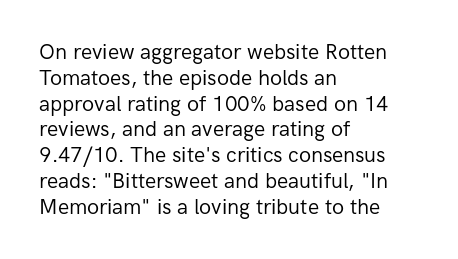
{"italic": "no", "bold": "no", "underline": "no", "align": "left", "line_spacing_ratio": 1.23, "letter_spacing": "normal", "letter_spacing_em": 0.0, "glyph_px": 21}
